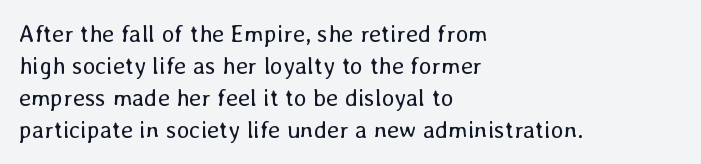
{"italic": "no", "bold": "no", "underline": "no", "align": "left", "line_spacing": "normal", "line_spacing_ratio": 1.34, "letter_spacing": "normal", "letter_spacing_em": 0.0, "glyph_px": 24}
